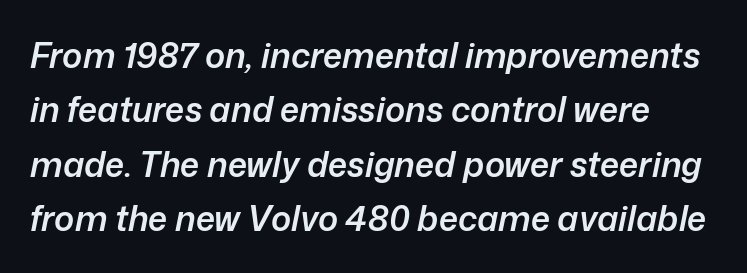
The image shows 34 px semibold type, italic (leaning right); set normal line spacing (1.6x), normal letter spacing, not underlined; low stroke contrast and a medium x-height.
